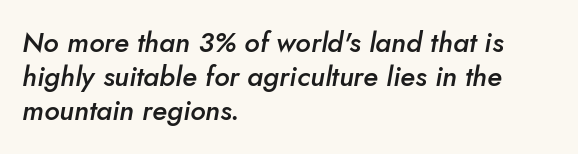
Q: Is the text bold? A: Semi-bold.
Q: Is the text italic (slanted)? A: Yes, it leans right by about 10 degrees.
Q: Is the text underlined? A: No.
Q: How is the paragraph aligned? A: Left-aligned.
Q: Is the spacing between letters normal or unusually wide? A: Normal.
Q: Width (condensed, normal, or wide)? A: Normal.
Q: Stroke contrast? A: Low.
Q: x-height? A: Small.
Q: Monospaced? A: No.
